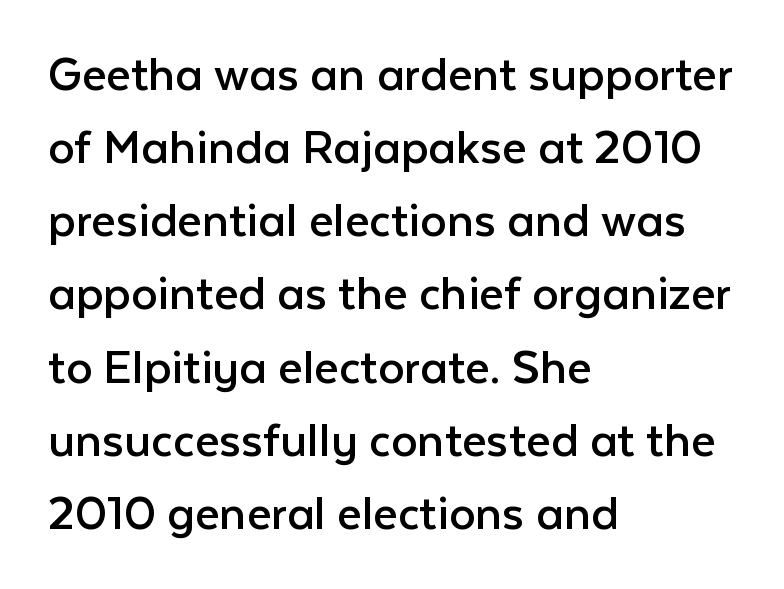
Q: Is the text bold? A: No.
Q: Is the text italic (slanted)? A: No, it is upright.
Q: Is the typeface a serif or a sans-serif typeface? A: Sans-serif.
Q: Is the text underlined? A: No.
Q: How is the paragraph aligned? A: Left-aligned.
Q: Is the spacing between letters normal or unusually wide? A: Normal.
Q: Is the spacing between lines tight, normal or loose? A: Normal.
Q: Width (condensed, normal, or wide)? A: Normal.
Q: Stroke contrast? A: Low.
Q: x-height? A: Medium.
Q: Monospaced? A: No.
